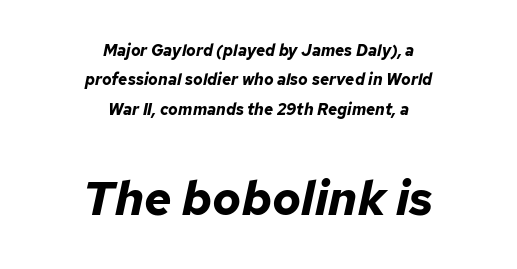
Characters are canted at an angle relative to the baseline's perpendicular. The passage is arranged like a title page — every line centered. Glance below the letters and you will spot only blank space. Think of a printed novel: that variable character pitch is what you see here. The letterforms sit shoulder to shoulder at normal distance. You'd pick this weight for a headline — it's a proper bold.
